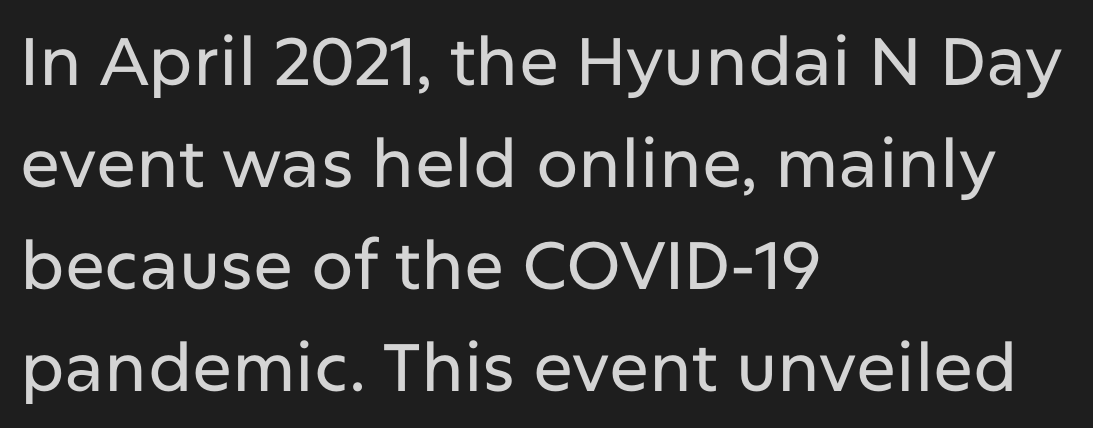
The image shows 67 px sans-serif type, upright; set left-aligned, normal line spacing (1.52x), normal letter spacing, not underlined; low stroke contrast and a medium x-height.
